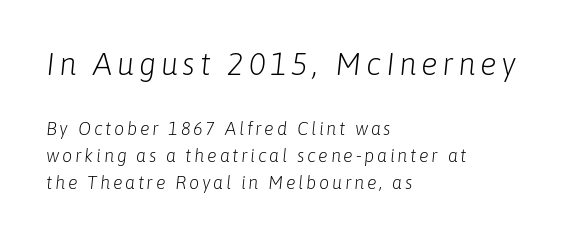
The image shows 31 px light type, italic (leaning right); set left-aligned, normal line spacing (1.51x), not underlined; the first (top) block is 1.72x larger; low stroke contrast and a medium x-height.
